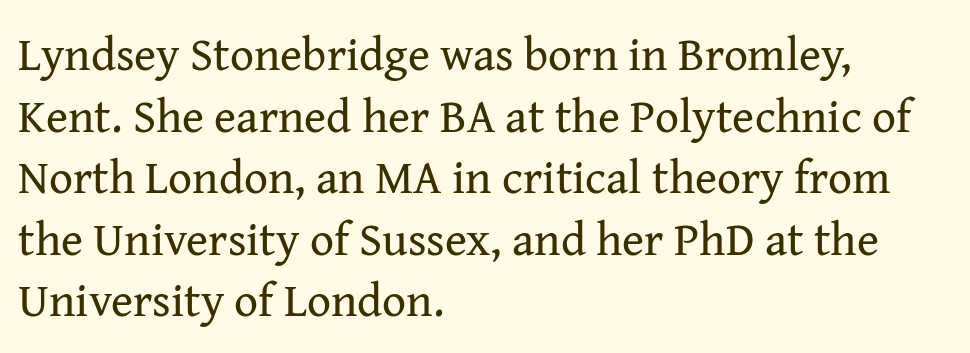
{"serif": "yes", "italic": "no", "bold": "no", "weight": "regular", "width": "normal", "stroke_contrast": "medium", "x_height": "medium", "monospaced": "no", "underline": "no", "align": "left", "line_spacing": "normal", "line_spacing_ratio": 1.31, "letter_spacing": "normal", "letter_spacing_em": 0.0, "glyph_px": 47}
